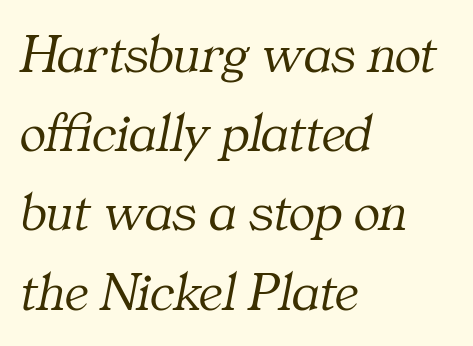
This is serif lettering, the kind often seen in printed books. The axis of the letterforms is tilted away from vertical. Think of a printed novel: that variable character pitch is what you see here. This is not heavy type; no bold has been used.
